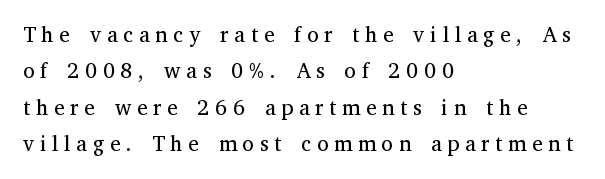
{"italic": "no", "bold": "no", "underline": "no", "align": "left", "line_spacing_ratio": 1.73, "letter_spacing": "wide", "letter_spacing_em": 0.28, "glyph_px": 21}
